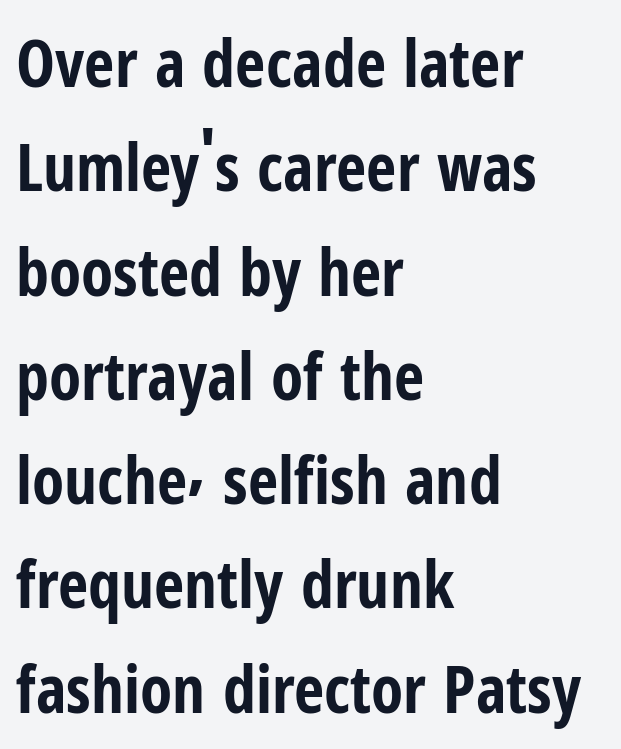
{"serif": "no", "italic": "no", "bold": "yes", "weight": "bold", "width": "condensed", "stroke_contrast": "low", "x_height": "medium", "monospaced": "no", "underline": "no", "align": "left", "line_spacing": "normal", "line_spacing_ratio": 1.58, "letter_spacing": "normal", "letter_spacing_em": 0.0, "glyph_px": 66}
